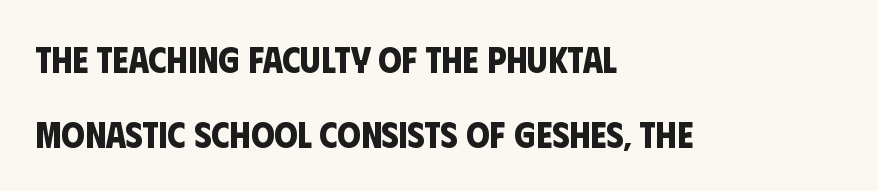
{"serif": "no", "bold": "yes", "weight": "bold", "width": "condensed", "stroke_contrast": "low", "x_height": "large", "monospaced": "no", "underline": "no", "align": "left", "line_spacing": "loose", "line_spacing_ratio": 2.02, "letter_spacing": "normal", "letter_spacing_em": 0.0, "glyph_px": 37}
